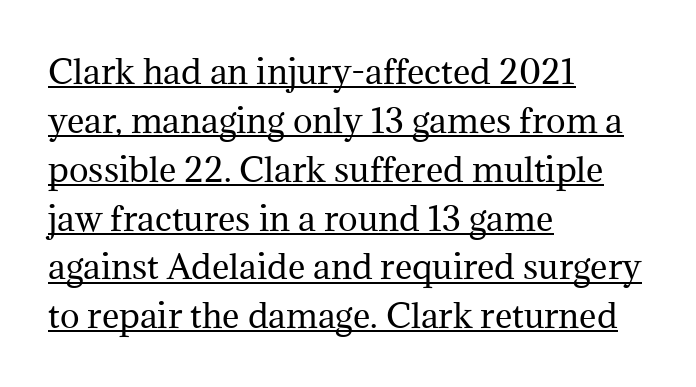
Q: Is the text bold? A: No.
Q: Is the text italic (slanted)? A: No, it is upright.
Q: Is the typeface a serif or a sans-serif typeface? A: Serif.
Q: Is the text underlined? A: Yes.
Q: How is the paragraph aligned? A: Left-aligned.
Q: Is the spacing between letters normal or unusually wide? A: Normal.
Q: Is the spacing between lines tight, normal or loose? A: Normal.
Q: Width (condensed, normal, or wide)? A: Normal.
Q: Stroke contrast? A: Medium.
Q: x-height? A: Medium.
Q: Monospaced? A: No.
